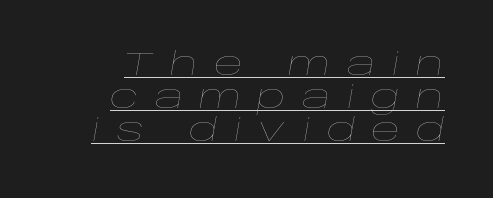
{"italic": "yes", "lean": "right", "slant_degrees": 10, "bold": "no", "weight": "thin", "width": "wide", "stroke_contrast": "low", "x_height": "large", "monospaced": "no", "underline": "yes", "align": "right", "line_spacing": "tight", "line_spacing_ratio": 1.03, "letter_spacing": "wide", "letter_spacing_em": 0.49, "glyph_px": 32}
